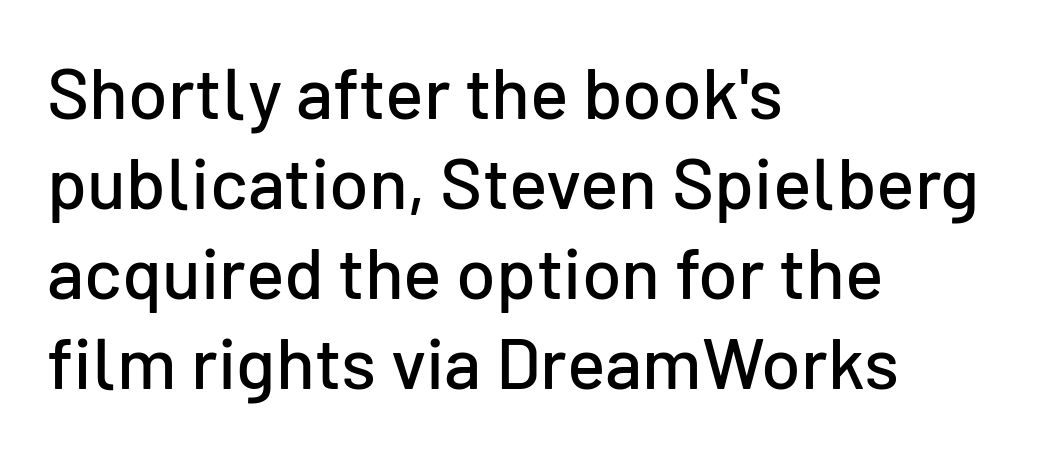
{"serif": "no", "italic": "no", "width": "normal", "stroke_contrast": "low", "x_height": "medium", "monospaced": "no", "underline": "no", "align": "left", "line_spacing": "normal", "line_spacing_ratio": 1.25, "letter_spacing": "normal", "letter_spacing_em": 0.0, "glyph_px": 72}
